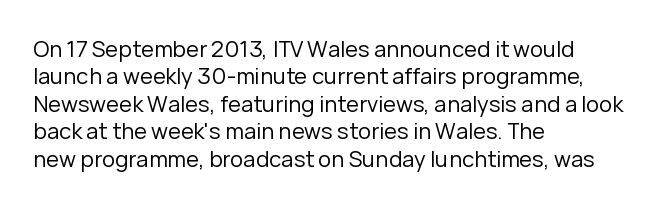
Counters stay open thanks to moderate or lighter strokes. All the whitespace from short lines collects on the right. Normally led — the rows are evenly, conventionally spaced. The glyphs are unaccompanied by any horizontal stroke below them.
